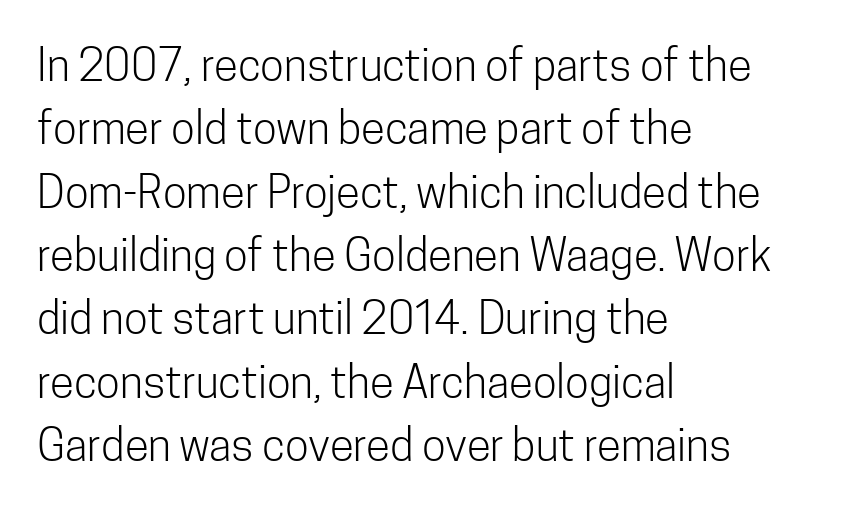
{"serif": "no", "italic": "no", "bold": "no", "weight": "light", "width": "condensed", "stroke_contrast": "low", "x_height": "medium", "monospaced": "no", "underline": "no", "align": "left", "line_spacing": "normal", "line_spacing_ratio": 1.44, "letter_spacing": "normal", "letter_spacing_em": 0.0, "glyph_px": 44}
